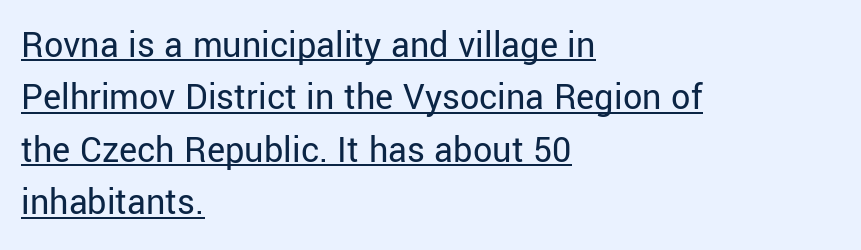
{"serif": "no", "italic": "no", "bold": "no", "weight": "regular", "width": "normal", "stroke_contrast": "low", "x_height": "medium", "monospaced": "no", "underline": "yes", "align": "left", "line_spacing": "normal", "line_spacing_ratio": 1.38, "letter_spacing": "normal", "letter_spacing_em": 0.0, "glyph_px": 38}
